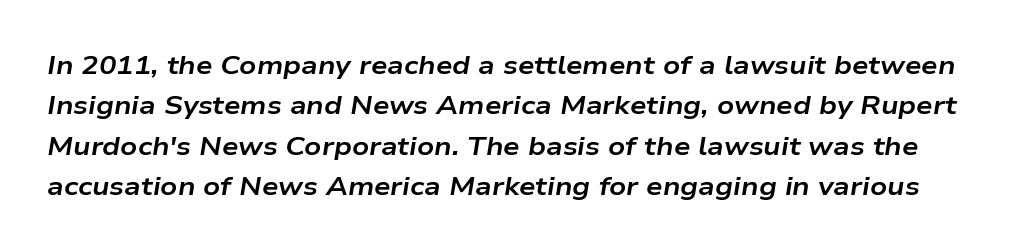
The image shows 26 px bold type, italic (leaning right); set normal line spacing (1.55x), normal letter spacing, not underlined.
